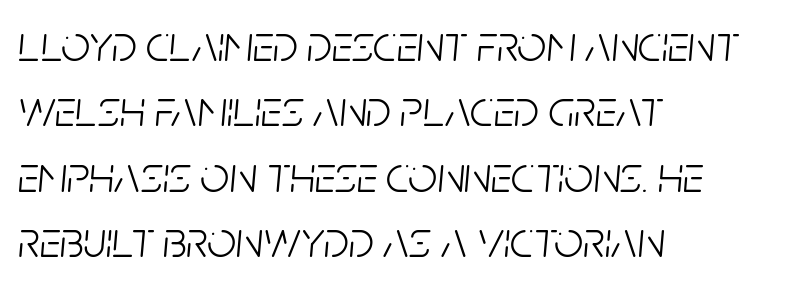
The image shows 51 px light, condensed type, italic (leaning right); set left-aligned, normal line spacing (1.28x), normal letter spacing, not underlined; low stroke contrast and a large x-height.
